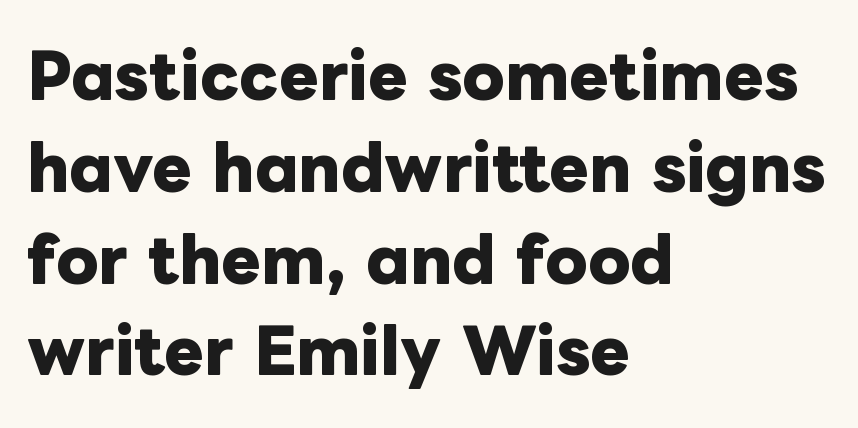
A normal amount of white space separates one row of letters from the next. The lines in this sample share a left origin and differ only in where they stop. A dark, heavy texture on the line: the type is bold. The type is set solid horizontally, with unmodified tracking. The string is rendered with underlining switched off.
